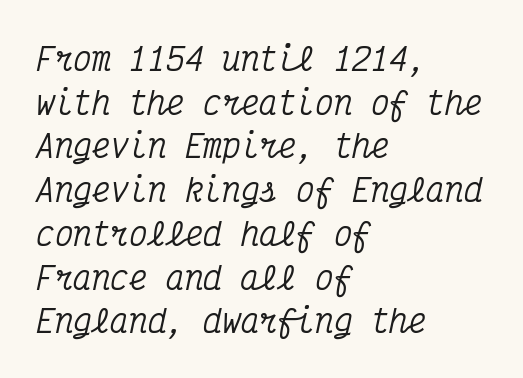
Q: Is the text italic (slanted)? A: Yes, it leans right by about 12 degrees.
Q: Is the typeface a serif or a sans-serif typeface? A: Serif.
Q: Is the text underlined? A: No.
Q: How is the paragraph aligned? A: Left-aligned.
Q: Is the spacing between letters normal or unusually wide? A: Normal.
Q: Is the spacing between lines tight, normal or loose? A: Normal.
Q: Width (condensed, normal, or wide)? A: Condensed.
Q: Stroke contrast? A: Medium.
Q: x-height? A: Medium.
Q: Monospaced? A: Yes.
